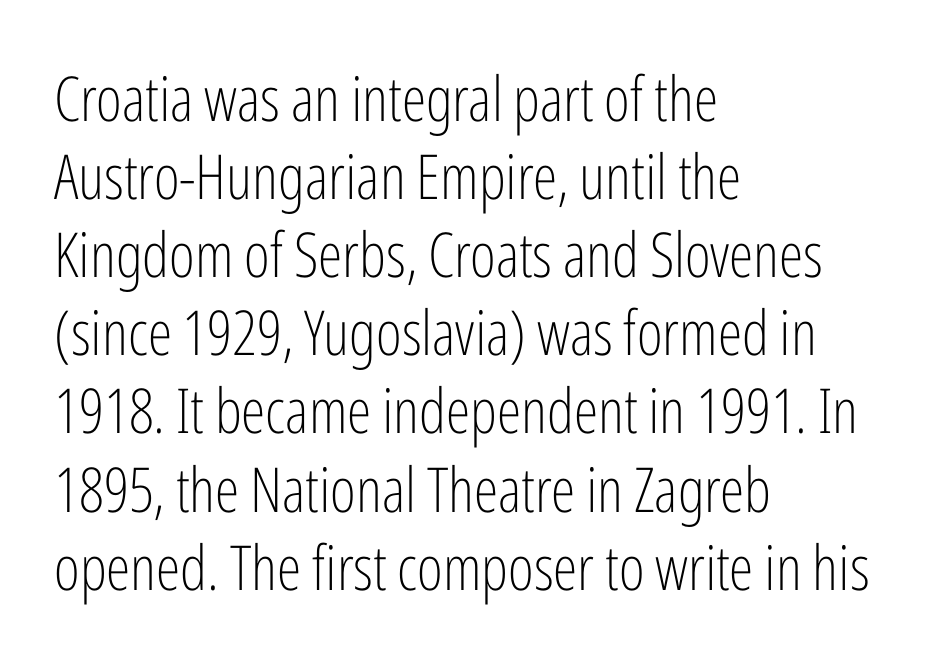
Q: Is the text bold? A: No.
Q: Is the text italic (slanted)? A: No, it is upright.
Q: Is the typeface a serif or a sans-serif typeface? A: Sans-serif.
Q: Is the text underlined? A: No.
Q: How is the paragraph aligned? A: Left-aligned.
Q: Is the spacing between letters normal or unusually wide? A: Normal.
Q: Is the spacing between lines tight, normal or loose? A: Normal.
Q: Width (condensed, normal, or wide)? A: Condensed.
Q: Stroke contrast? A: Low.
Q: x-height? A: Medium.
Q: Monospaced? A: No.
